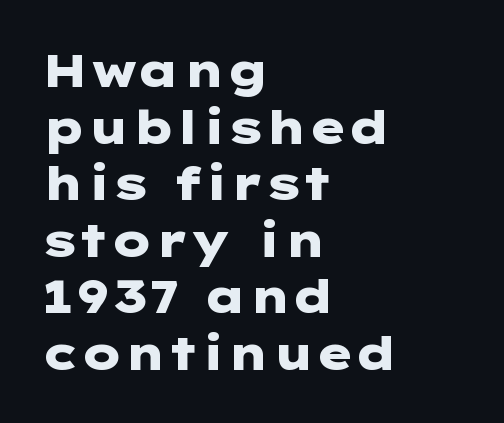
The font's upright variant was chosen for this text. Letterform terminals end flat and unadorned throughout the passage. What stands out about the letter spacing? Nothing — it is the standard amount. Alignment: flush left. The area under the type is left untouched.
